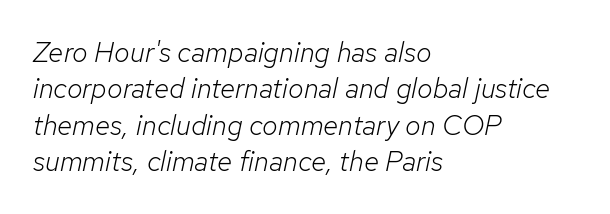
A typesetter would call this proportional, since set widths differ per character. This sample keeps an unexceptional amount of space between lines. Line beginnings align vertically; line endings do not. In terms of letterspacing, this is plain default setting. Check under the words: just untouched page. Each stroke keeps to a modest, everyday thickness or less.
